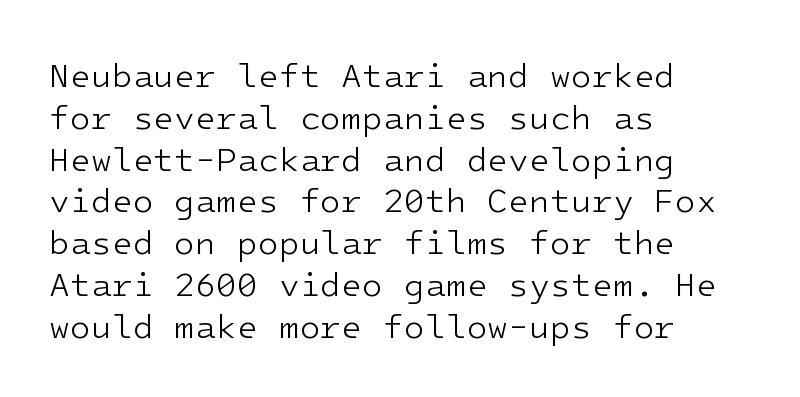
The image shows 34 px light sans-serif type, upright, monospaced; set left-aligned, line spacing 1.23x, normal letter spacing, not underlined; low stroke contrast and a medium x-height.
